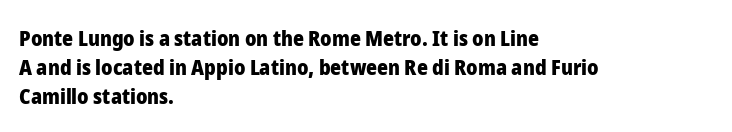
The image shows 21 px bold type, upright; set left-aligned, normal line spacing (1.39x), normal letter spacing, not underlined.
